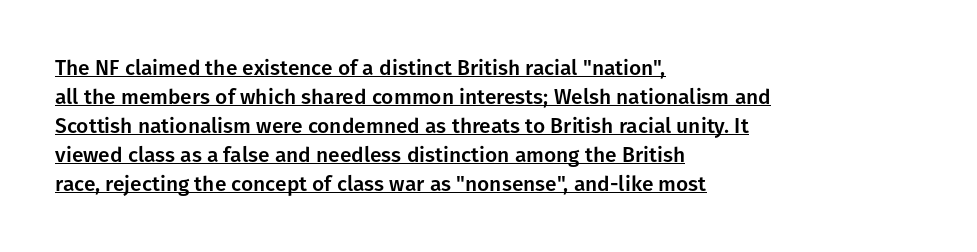
The image shows 21 px text type, upright; set left-aligned, normal line spacing (1.38x), normal letter spacing, underlined.
